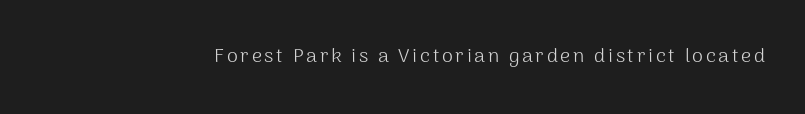
The image shows 20 px text type, upright; set not underlined.
